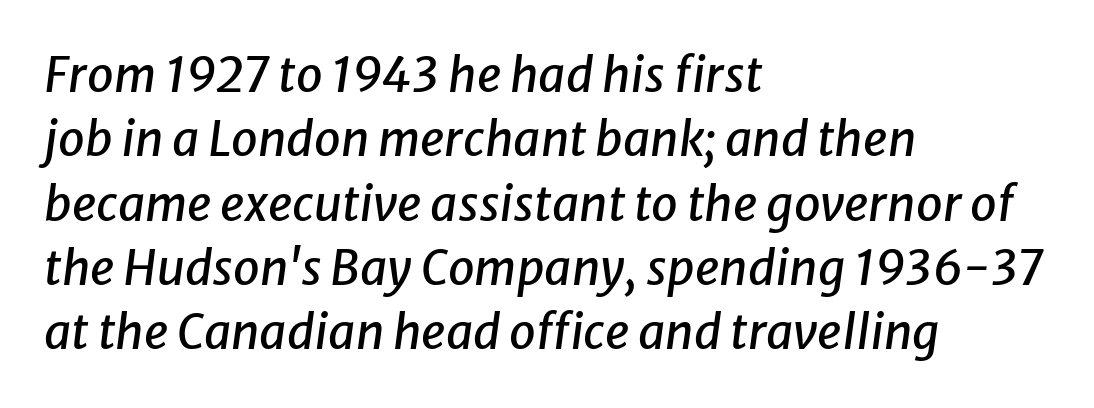
The image shows 48 px text type, italic (leaning right); set left-aligned, normal line spacing (1.34x), normal letter spacing, not underlined; low stroke contrast and a medium x-height.
